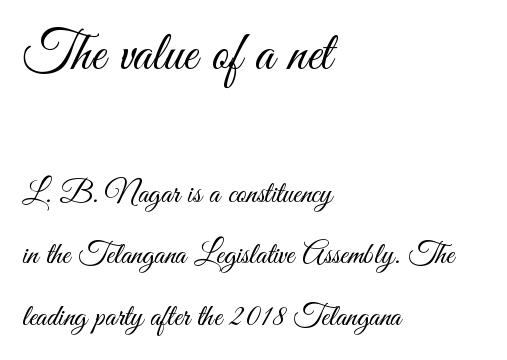
The image shows 55 px light, condensed sans-serif type; set left-aligned, loose line spacing (1.98x), normal letter spacing, not underlined; the first (top) block is 1.77x larger; medium stroke contrast and a small x-height.
